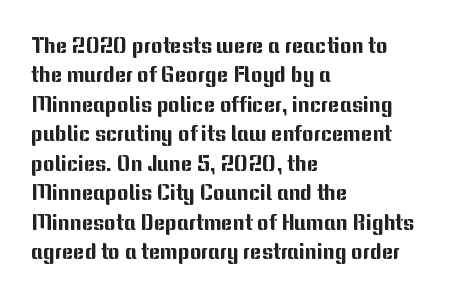
Q: Is the text italic (slanted)? A: No, it is upright.
Q: Is the text underlined? A: No.
Q: How is the paragraph aligned? A: Left-aligned.
Q: Is the spacing between letters normal or unusually wide? A: Normal.
Q: Is the spacing between lines tight, normal or loose? A: Normal.
